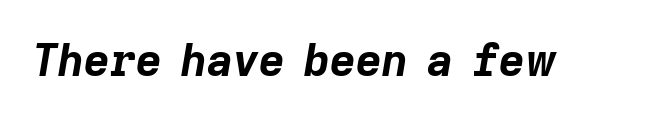
The tracking reads as untouched default to a designer's eye. Type without underlining. Summary of weight: heavy, a full bold. Style check: oblique. This sample has the flowing, uneven cadence of proportional lettering.
